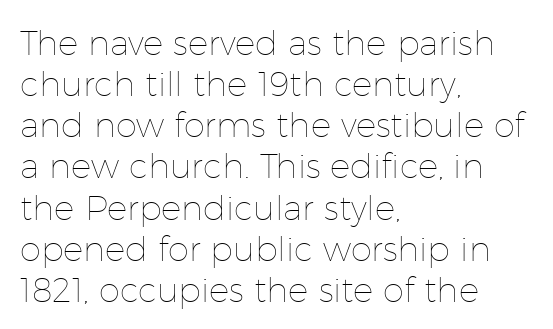
{"italic": "no", "bold": "no", "weight": "thin", "width": "normal", "stroke_contrast": "low", "x_height": "medium", "monospaced": "no", "underline": "no", "align": "left", "line_spacing_ratio": 1.21, "letter_spacing": "normal", "letter_spacing_em": 0.0, "glyph_px": 34}
